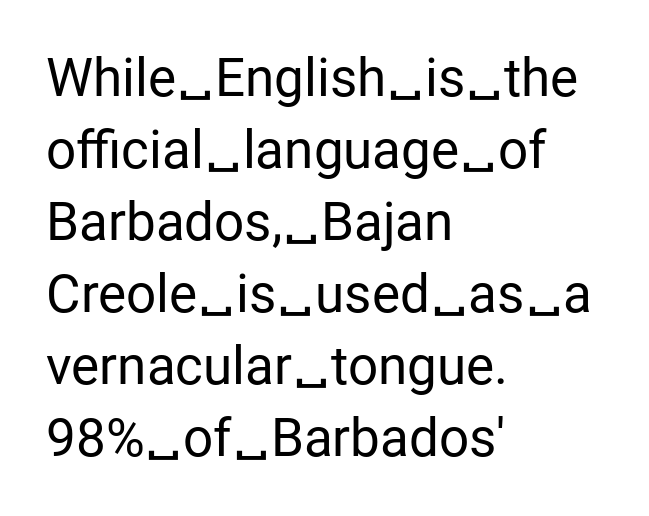
{"serif": "no", "italic": "no", "bold": "no", "weight": "regular", "width": "normal", "stroke_contrast": "low", "x_height": "medium", "monospaced": "no", "underline": "no", "align": "left", "line_spacing": "normal", "line_spacing_ratio": 1.36, "letter_spacing": "normal", "letter_spacing_em": 0.0, "glyph_px": 53}
